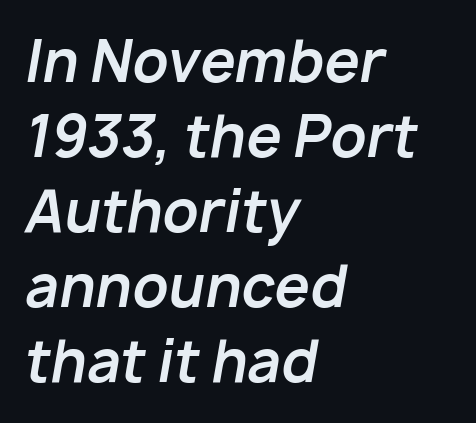
Q: Is the text bold? A: Yes.
Q: Is the text italic (slanted)? A: Yes, it leans right by about 10 degrees.
Q: Is the text underlined? A: No.
Q: How is the paragraph aligned? A: Left-aligned.
Q: Is the spacing between letters normal or unusually wide? A: Normal.
Q: Is the spacing between lines tight, normal or loose? A: Normal.
Q: Width (condensed, normal, or wide)? A: Normal.
Q: Stroke contrast? A: Low.
Q: x-height? A: Medium.
Q: Monospaced? A: No.
